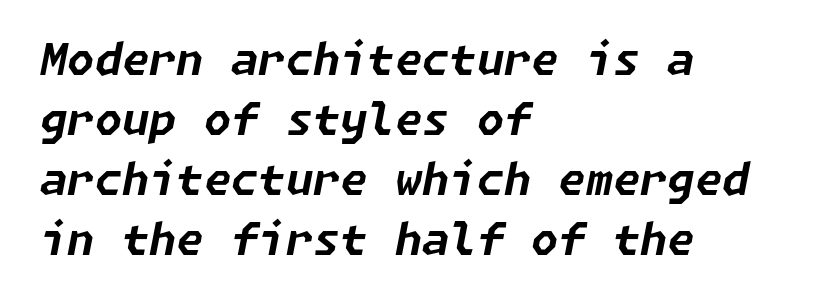
The image shows 44 px bold type, italic (leaning right); set left-aligned, normal line spacing (1.36x), normal letter spacing, not underlined; low stroke contrast and a medium x-height.
